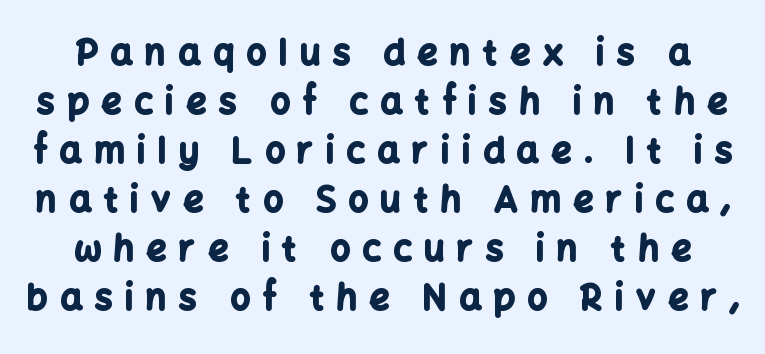
The image shows 35 px bold sans-serif type, upright; set normal line spacing (1.4x), unusually wide letter spacing (+0.36 em), not underlined; low stroke contrast and a medium x-height.
